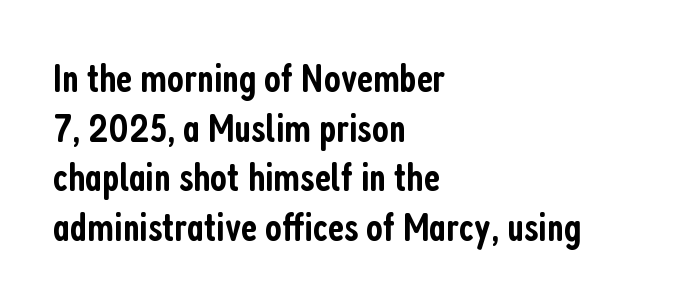
{"serif": "no", "italic": "no", "bold": "semi", "weight": "semibold", "width": "condensed", "stroke_contrast": "low", "x_height": "medium", "monospaced": "no", "underline": "no", "align": "left", "line_spacing_ratio": 1.24, "letter_spacing": "normal", "letter_spacing_em": 0.0, "glyph_px": 40}
